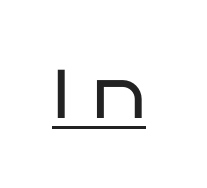
Does the lettering tilt? It doesn't — this is upright. A quiet, ordinary-to-light weight characterises the typeface. Somebody hit Ctrl+U on this one — the words are underlined. Varying glyph widths throughout — classic text-font behaviour.
